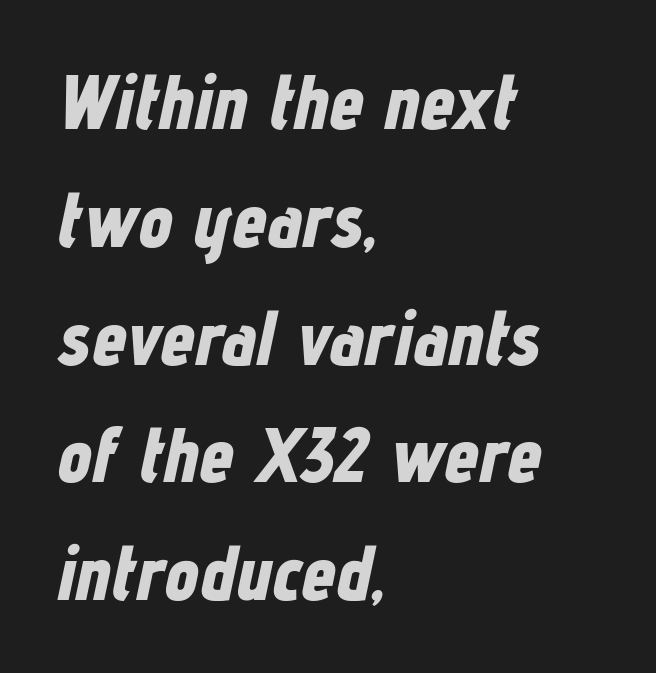
{"italic": "yes", "lean": "right", "slant_degrees": 12, "bold": "yes", "weight": "bold", "width": "condensed", "stroke_contrast": "low", "x_height": "medium", "monospaced": "no", "underline": "no", "align": "left", "line_spacing": "normal", "line_spacing_ratio": 1.53, "letter_spacing": "normal", "letter_spacing_em": 0.0, "glyph_px": 77}
